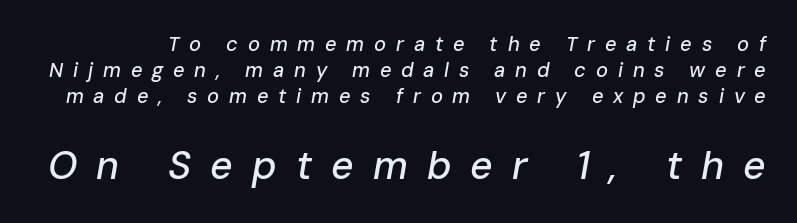
Q: Is the text italic (slanted)? A: Yes, it leans right by about 10 degrees.
Q: Is the text underlined? A: No.
Q: Is the spacing between letters normal or unusually wide? A: Unusually wide.
Q: Is the spacing between lines tight, normal or loose? A: Normal.
Q: Which block of text is set in a larger size, the first (top) or the second (bottom)? A: The second (bottom) one.
Q: Width (condensed, normal, or wide)? A: Normal.
Q: Stroke contrast? A: Low.
Q: x-height? A: Medium.
Q: Monospaced? A: No.
